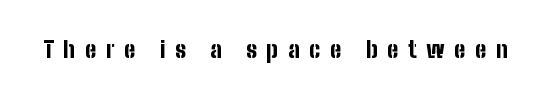
The image shows 23 px bold type, upright; set unusually wide letter spacing (+0.42 em), not underlined.
